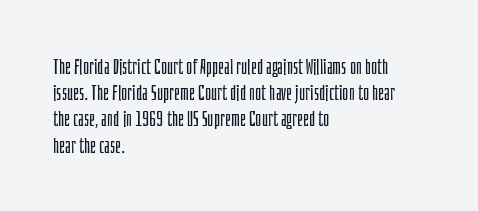
Q: Is the text bold? A: No.
Q: Is the text italic (slanted)? A: No, it is upright.
Q: Is the text underlined? A: No.
Q: How is the paragraph aligned? A: Left-aligned.
Q: Is the spacing between letters normal or unusually wide? A: Normal.
Q: Is the spacing between lines tight, normal or loose? A: Normal.
